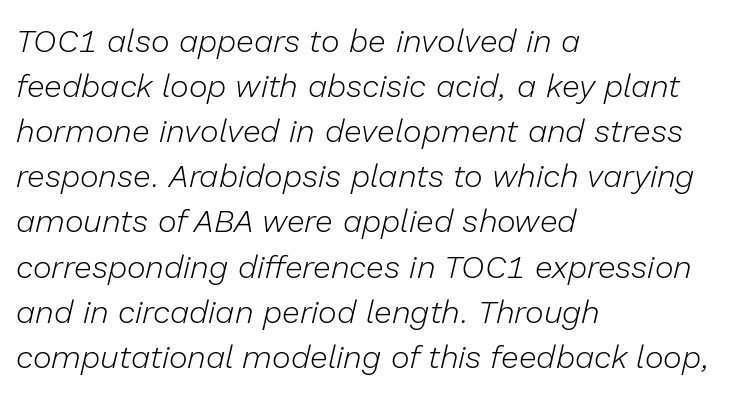
Q: Is the text bold? A: No.
Q: Is the text italic (slanted)? A: Yes, it leans right by about 13 degrees.
Q: Is the text underlined? A: No.
Q: How is the paragraph aligned? A: Left-aligned.
Q: Is the spacing between letters normal or unusually wide? A: Normal.
Q: Is the spacing between lines tight, normal or loose? A: Normal.
Q: Width (condensed, normal, or wide)? A: Normal.
Q: Stroke contrast? A: Low.
Q: x-height? A: Medium.
Q: Monospaced? A: No.
